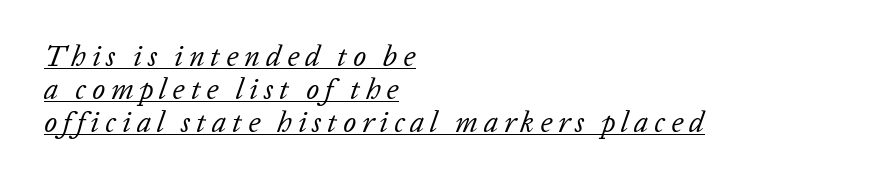
{"italic": "yes", "lean": "right", "slant_degrees": 20, "bold": "no", "weight": "regular", "width": "normal", "stroke_contrast": "low", "x_height": "medium", "monospaced": "no", "underline": "yes", "align": "left", "line_spacing": "tight", "line_spacing_ratio": 1.14, "letter_spacing": "wide", "letter_spacing_em": 0.2, "glyph_px": 29}
